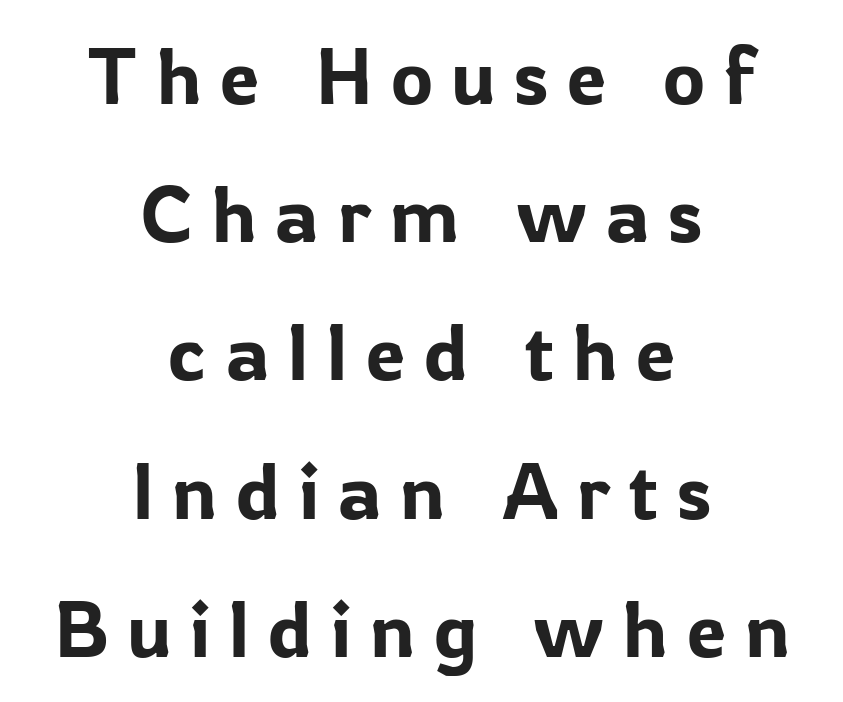
The lettering stays uniformly vertical, giving the passage a roman look. The passage shown has open, widely tracked lettering throughout. Letters rest on an invisible, unmarked baseline. One-word summary of the alignment: center. Typographically, this falls in the sans-serif category.
